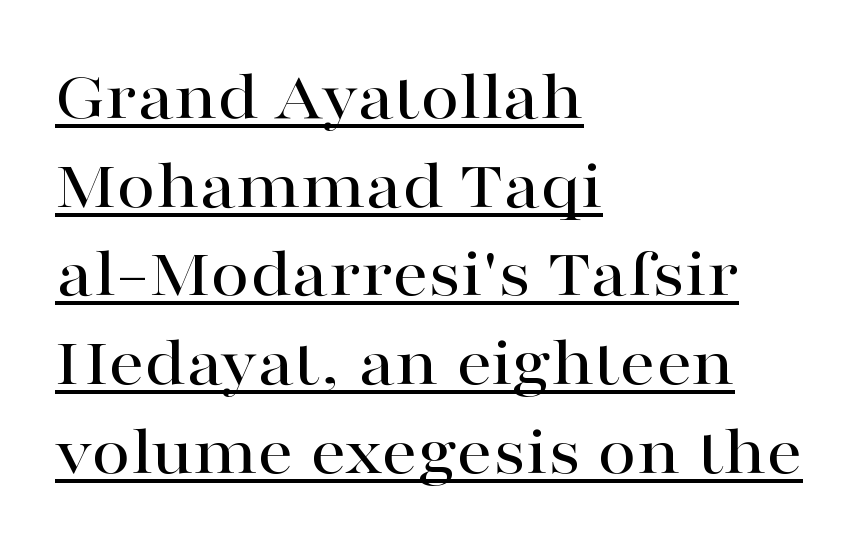
Q: Is the text italic (slanted)? A: No, it is upright.
Q: Is the typeface a serif or a sans-serif typeface? A: Serif.
Q: Is the text underlined? A: Yes.
Q: How is the paragraph aligned? A: Left-aligned.
Q: Is the spacing between letters normal or unusually wide? A: Normal.
Q: Is the spacing between lines tight, normal or loose? A: Normal.
Q: Width (condensed, normal, or wide)? A: Wide.
Q: Stroke contrast? A: High.
Q: x-height? A: Medium.
Q: Monospaced? A: No.
